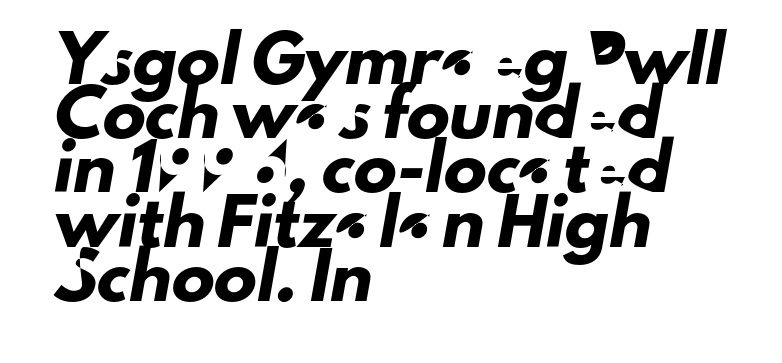
The image shows 43 px sans-serif type; set left-aligned, normal line spacing (1.26x), normal letter spacing, not underlined; low stroke contrast and a small x-height.
